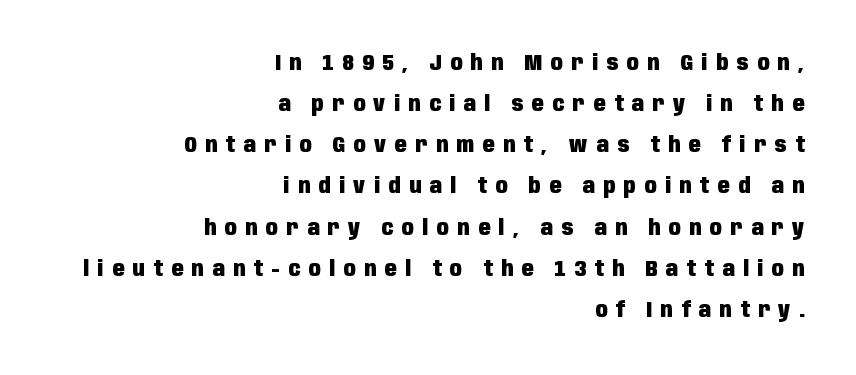
Unmarked baselines from the first word to the last. The letters are bold, with thick, heavy strokes. Is the block centered? No — it sits flush against the right margin. Italic: no, the glyphs are upright roman. Each word looks stretched out because of the extra space between its letters.
